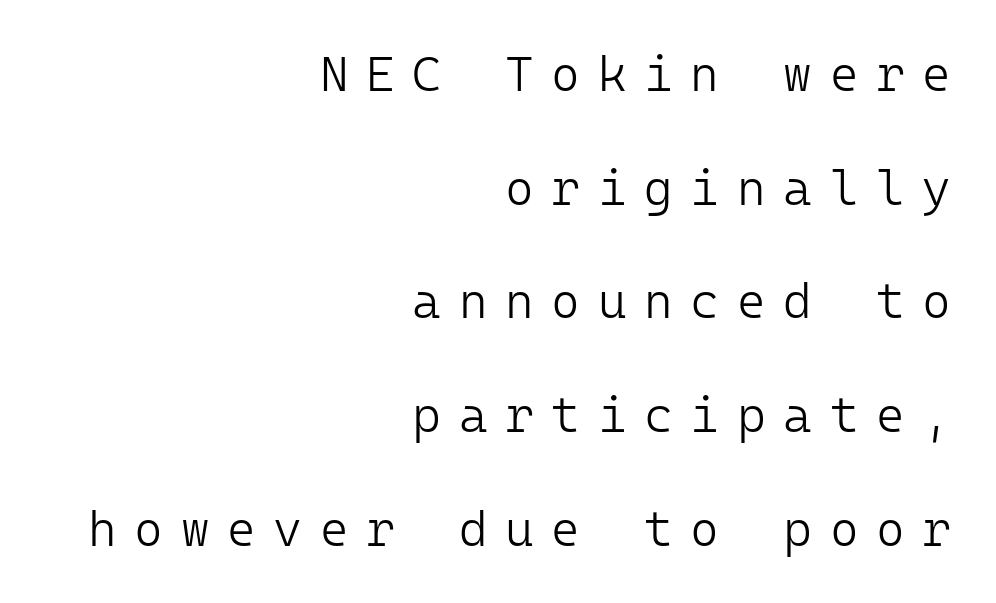
Q: Is the text bold? A: No.
Q: Is the text italic (slanted)? A: No, it is upright.
Q: Is the typeface a serif or a sans-serif typeface? A: Sans-serif.
Q: Is the text underlined? A: No.
Q: How is the paragraph aligned? A: Right-aligned.
Q: Is the spacing between letters normal or unusually wide? A: Unusually wide.
Q: Is the spacing between lines tight, normal or loose? A: Loose.
Q: Width (condensed, normal, or wide)? A: Normal.
Q: Stroke contrast? A: Low.
Q: x-height? A: Medium.
Q: Monospaced? A: Yes.
